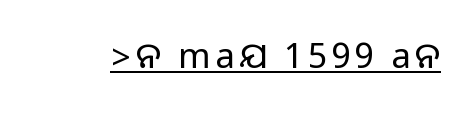
The image shows 35 px sans-serif type, upright; set underlined; medium stroke contrast.
